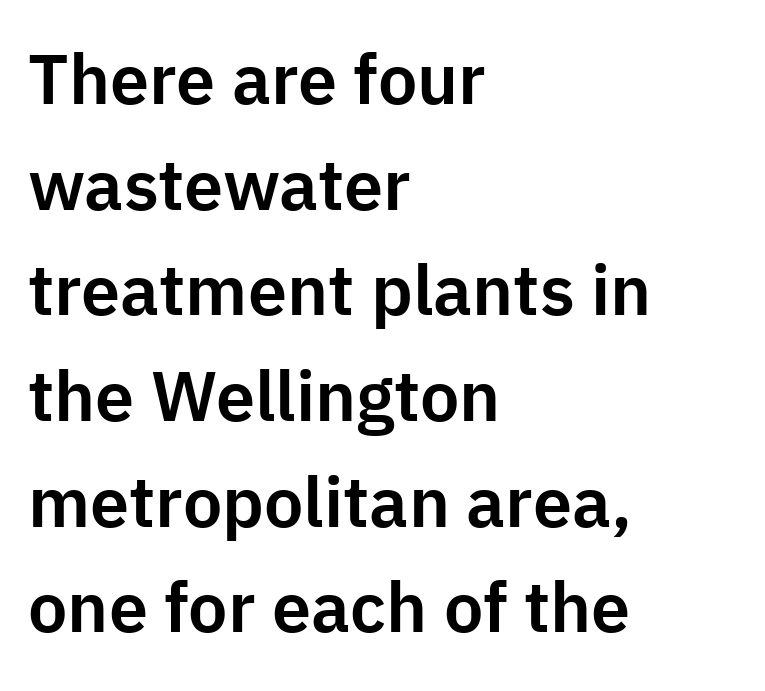
Do the letters lean? They stand straight. Proportional: the letters do not fall into vertical columns. One glance says typical: line gaps are just what's usual. Horizontal alignment here is leftward, the default for most running prose.
